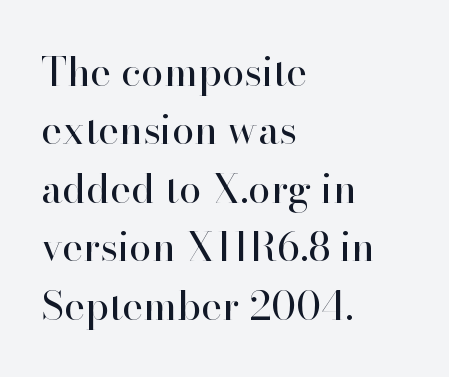
Q: Is the text bold? A: No.
Q: Is the text italic (slanted)? A: No, it is upright.
Q: Is the typeface a serif or a sans-serif typeface? A: Serif.
Q: Is the text underlined? A: No.
Q: How is the paragraph aligned? A: Left-aligned.
Q: Is the spacing between letters normal or unusually wide? A: Normal.
Q: Is the spacing between lines tight, normal or loose? A: Normal.
Q: Width (condensed, normal, or wide)? A: Normal.
Q: Stroke contrast? A: High.
Q: x-height? A: Small.
Q: Monospaced? A: No.
